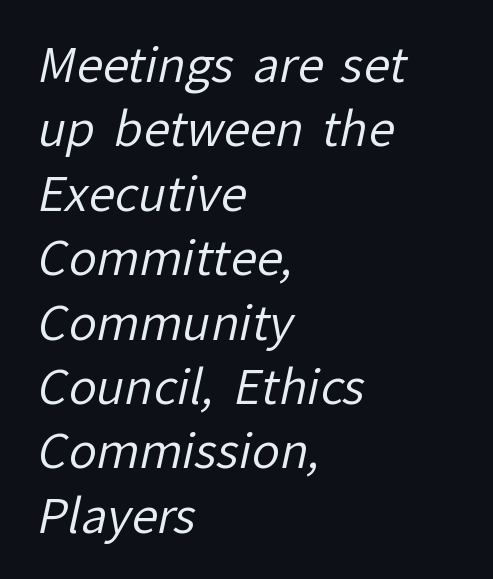
{"serif": "no", "bold": "no", "weight": "regular", "width": "normal", "stroke_contrast": "low", "x_height": "medium", "monospaced": "no", "underline": "no", "align": "left", "line_spacing": "normal", "line_spacing_ratio": 1.37, "letter_spacing": "normal", "letter_spacing_em": 0.0, "glyph_px": 47}
